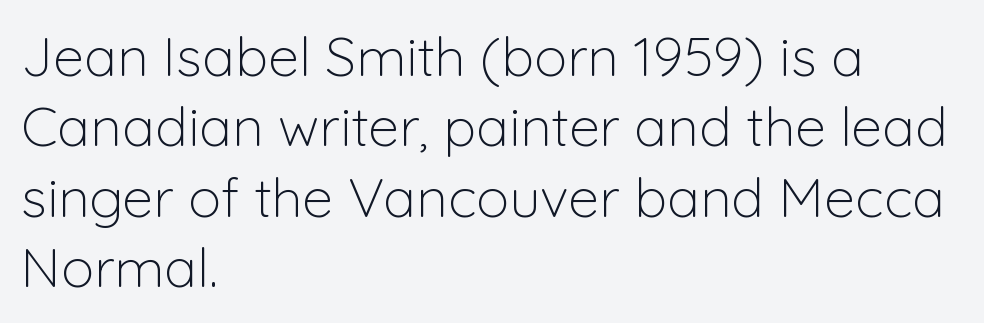
Looks like regular typesetting: each glyph gets only the width it needs. It's the straight-up-and-down kind of type. Line beginnings align vertically; line endings do not. Type without underlining. Compared with typical body copy, the letter spacing here is the same. Nope, no serifs anywhere on these letters.
